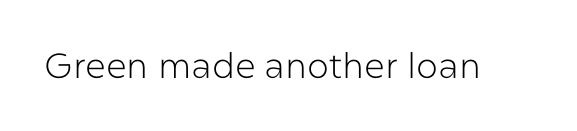
Q: Is the text bold? A: No.
Q: Is the text italic (slanted)? A: No, it is upright.
Q: Is the typeface a serif or a sans-serif typeface? A: Sans-serif.
Q: Is the text underlined? A: No.
Q: Is the spacing between letters normal or unusually wide? A: Normal.
Q: Width (condensed, normal, or wide)? A: Normal.
Q: Stroke contrast? A: Low.
Q: x-height? A: Medium.
Q: Monospaced? A: No.
